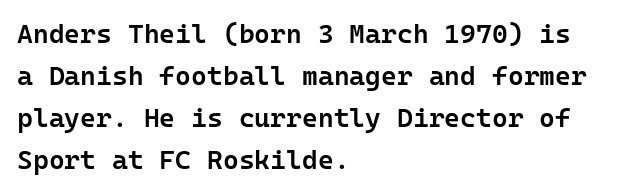
Q: Is the text bold? A: Semi-bold.
Q: Is the text italic (slanted)? A: No, it is upright.
Q: Is the text underlined? A: No.
Q: How is the paragraph aligned? A: Left-aligned.
Q: Is the spacing between letters normal or unusually wide? A: Normal.
Q: Is the spacing between lines tight, normal or loose? A: Normal.
